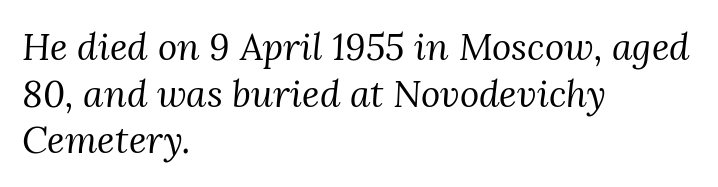
{"serif": "yes", "italic": "yes", "lean": "right", "slant_degrees": 3, "bold": "no", "weight": "regular", "width": "normal", "stroke_contrast": "medium", "x_height": "medium", "monospaced": "no", "underline": "no", "align": "left", "line_spacing": "normal", "line_spacing_ratio": 1.26, "letter_spacing": "normal", "letter_spacing_em": 0.0, "glyph_px": 37}
